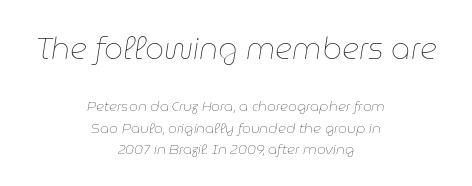
{"italic": "yes", "lean": "right", "slant_degrees": 9, "bold": "no", "weight": "thin", "width": "normal", "stroke_contrast": "low", "x_height": "medium", "monospaced": "no", "underline": "no", "align": "center", "line_spacing": "normal", "line_spacing_ratio": 1.54, "letter_spacing": "normal", "letter_spacing_em": 0.0, "larger_block": "first", "size_ratio": 2.14, "glyph_px": 30}
